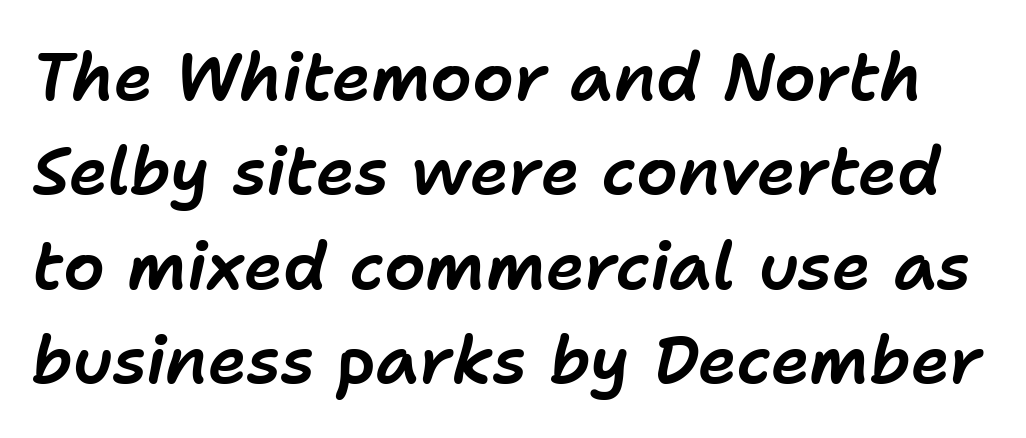
The image shows 66 px text type, italic (leaning right); set normal line spacing (1.43x), normal letter spacing, not underlined; low stroke contrast and a medium x-height.
